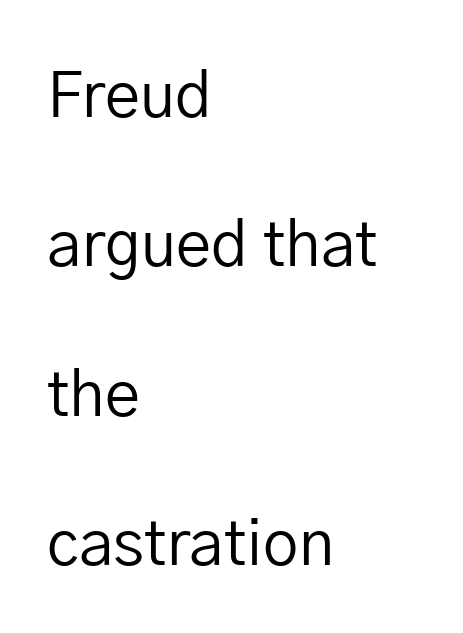
Teacher's note: observe the even left margin — that is flush-left alignment. Observe the ordinary spacing: letters are neighbours, not strangers. The text was rendered using a sans face with plain stroke endings. The letterforms sit at book weight or below. Nobody drew a line under any word here. Reading down the column, the eye jumps a long way to each next line.
